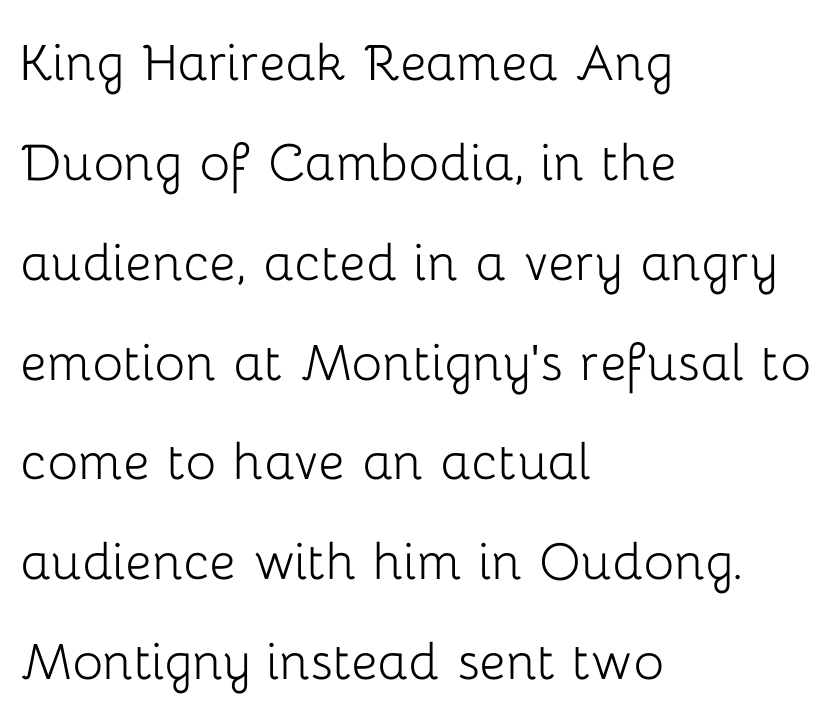
The image shows 64 px light sans-serif type, upright; set left-aligned, normal line spacing (1.56x), normal letter spacing, not underlined; low stroke contrast and a medium x-height.
